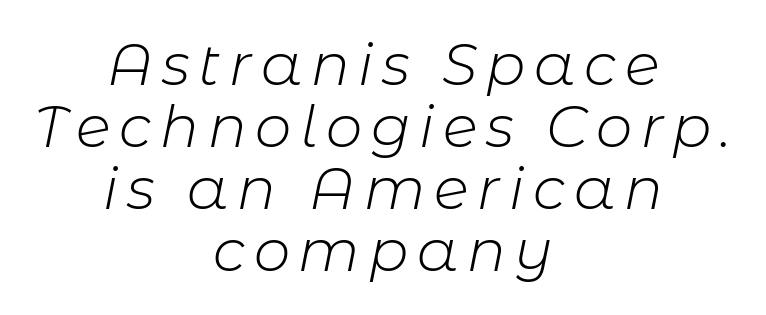
{"italic": "yes", "lean": "right", "slant_degrees": 11, "bold": "no", "weight": "light", "width": "normal", "stroke_contrast": "low", "x_height": "medium", "monospaced": "no", "underline": "no", "align": "center", "line_spacing": "tight", "line_spacing_ratio": 1.07, "glyph_px": 58}
